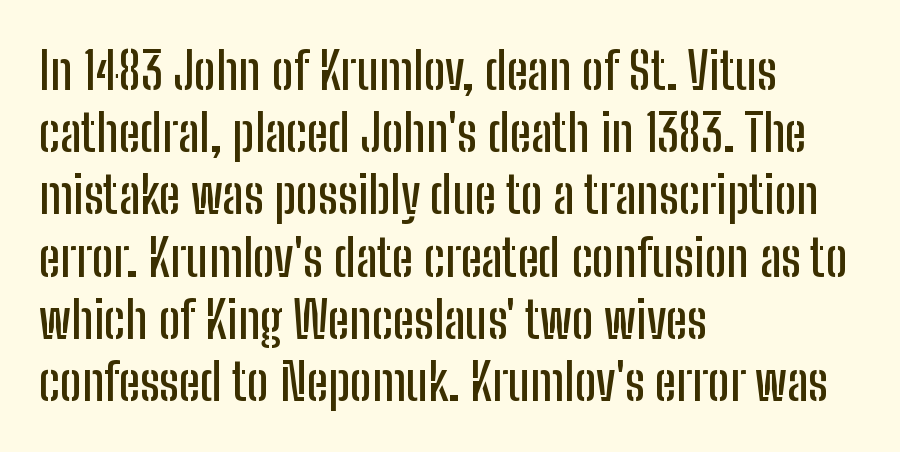
The image shows 51 px condensed sans-serif type, upright; set left-aligned, line spacing 1.22x, normal letter spacing, not underlined; low stroke contrast and a medium x-height.
